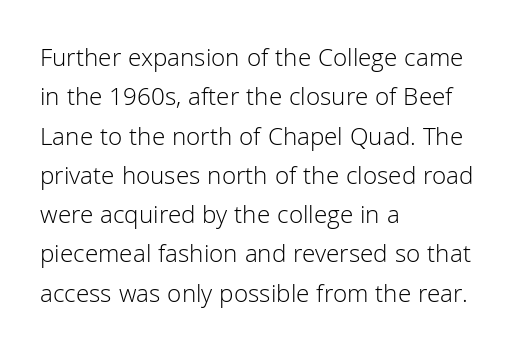
The image shows 26 px text type, upright; set left-aligned, normal line spacing (1.51x), normal letter spacing, not underlined.
